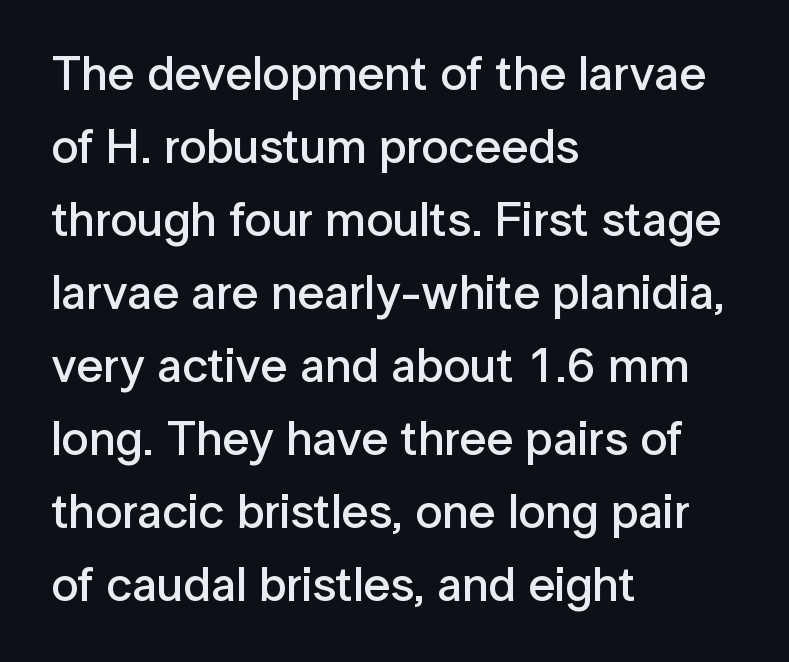
{"serif": "no", "italic": "no", "bold": "semi", "weight": "semibold", "width": "normal", "stroke_contrast": "low", "x_height": "medium", "monospaced": "no", "underline": "no", "align": "left", "line_spacing": "normal", "line_spacing_ratio": 1.52, "letter_spacing": "normal", "letter_spacing_em": 0.0, "glyph_px": 48}
